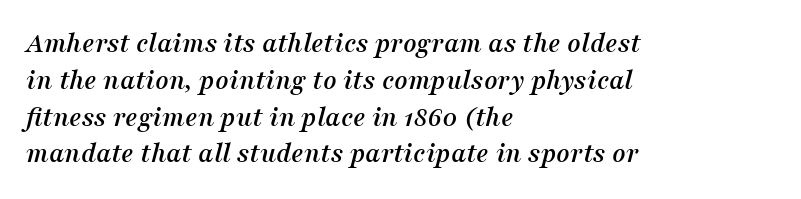
Alignment: flush left. Note the varied advance widths — an 'i' is clearly narrower than an 'm'. This sample uses plain, unmodified letter spacing. The leading is moderate, giving the passage an even texture. No word sits above an underline. The passage shown leans; its letterforms are oblique.
